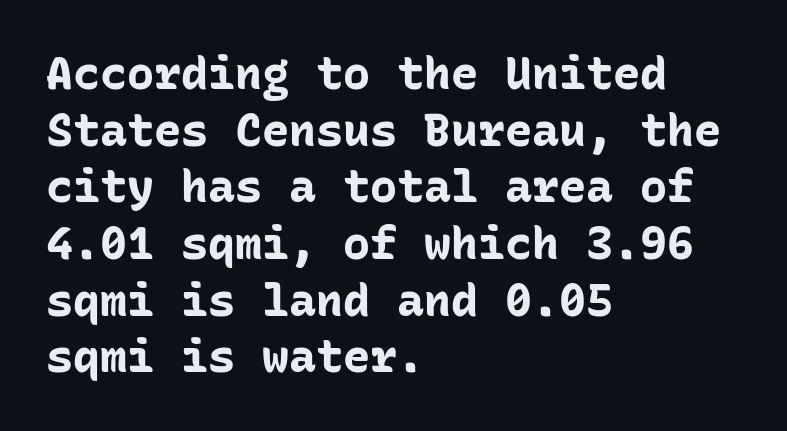
The image shows 45 px bold sans-serif type, upright, monospaced; set left-aligned, normal line spacing (1.26x), normal letter spacing, not underlined; low stroke contrast and a medium x-height.
